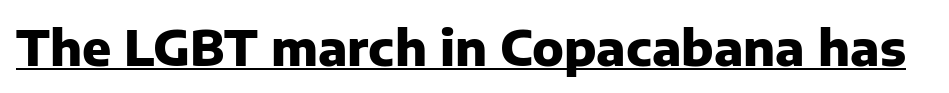
The image shows 48 px heavy sans-serif type, upright; set normal letter spacing, underlined; low stroke contrast and a medium x-height.
